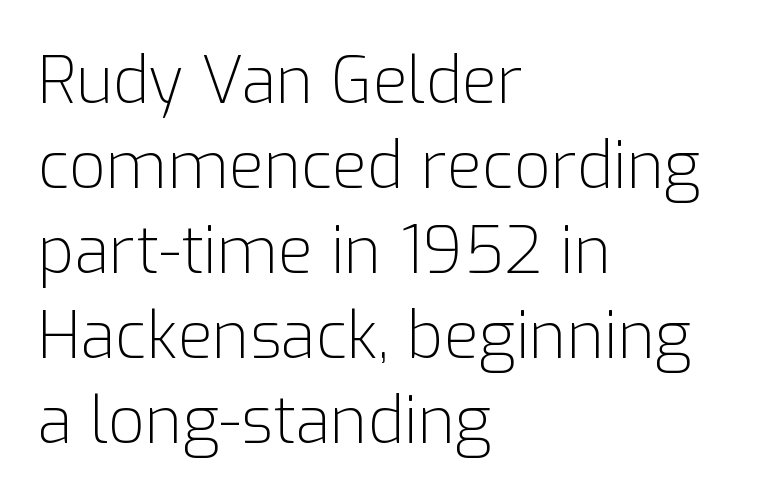
The image shows 64 px light sans-serif type, upright; set left-aligned, normal line spacing (1.33x), normal letter spacing, not underlined; low stroke contrast and a medium x-height.
